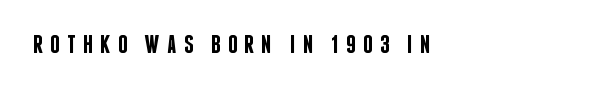
{"italic": "no", "bold": "semi", "underline": "no", "align": "left", "letter_spacing": "wide", "letter_spacing_em": 0.28, "glyph_px": 26}
